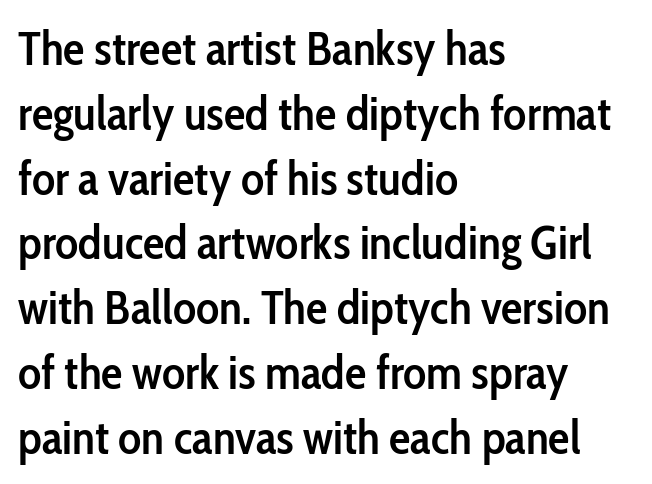
Baseline-to-baseline distance is the conventional proportion of letter height. No italicization has been applied; the sample stays upright. Emphasis by weight is partial: semibold. Where is the straight margin? On the left.
